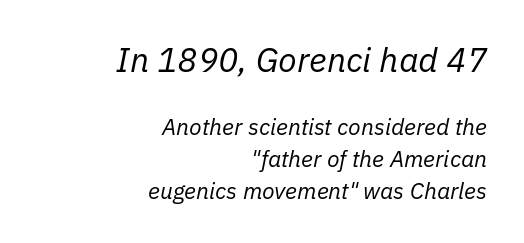
{"italic": "yes", "lean": "right", "slant_degrees": 11, "bold": "no", "weight": "regular", "width": "normal", "stroke_contrast": "low", "x_height": "medium", "monospaced": "no", "underline": "no", "align": "right", "line_spacing": "normal", "line_spacing_ratio": 1.38, "letter_spacing": "normal", "letter_spacing_em": 0.0, "larger_block": "first", "size_ratio": 1.48, "glyph_px": 34}
